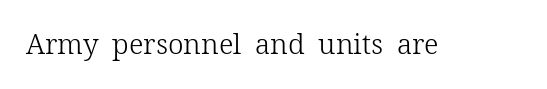
Q: Is the text bold? A: No.
Q: Is the text italic (slanted)? A: No, it is upright.
Q: Is the typeface a serif or a sans-serif typeface? A: Serif.
Q: Is the text underlined? A: No.
Q: Is the spacing between letters normal or unusually wide? A: Normal.
Q: Width (condensed, normal, or wide)? A: Normal.
Q: Stroke contrast? A: Low.
Q: x-height? A: Medium.
Q: Monospaced? A: No.
